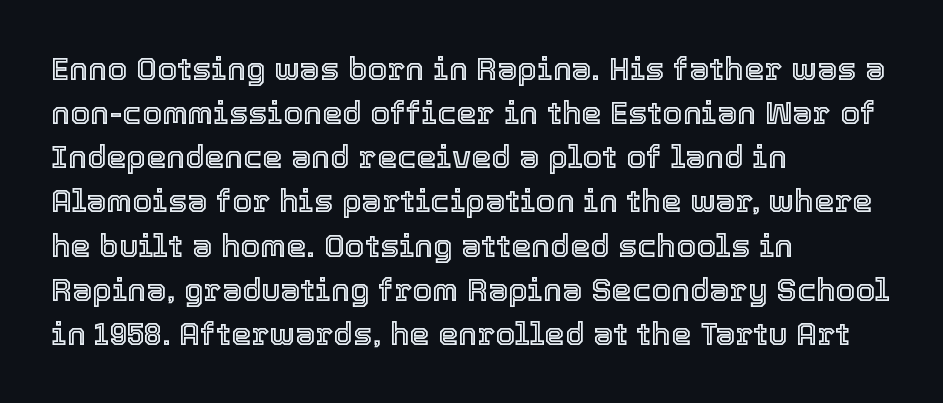
{"italic": "no", "width": "normal", "x_height": "medium", "monospaced": "no", "underline": "no", "align": "left", "line_spacing": "normal", "line_spacing_ratio": 1.38, "letter_spacing": "normal", "letter_spacing_em": 0.0, "glyph_px": 32}
